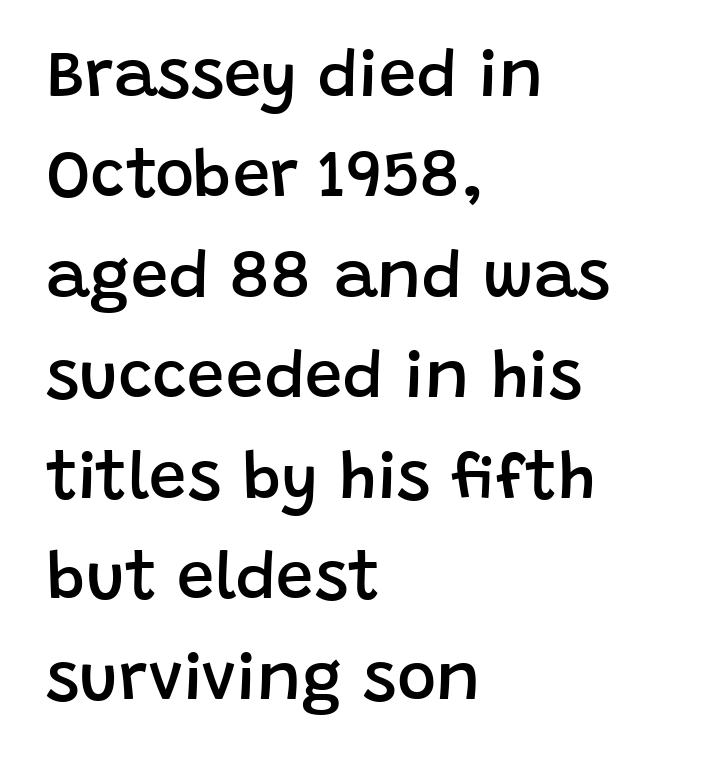
Q: Is the text bold? A: Semi-bold.
Q: Is the text italic (slanted)? A: No, it is upright.
Q: Is the typeface a serif or a sans-serif typeface? A: Sans-serif.
Q: Is the text underlined? A: No.
Q: How is the paragraph aligned? A: Left-aligned.
Q: Is the spacing between letters normal or unusually wide? A: Normal.
Q: Is the spacing between lines tight, normal or loose? A: Normal.
Q: Width (condensed, normal, or wide)? A: Normal.
Q: Stroke contrast? A: Low.
Q: x-height? A: Large.
Q: Monospaced? A: No.
